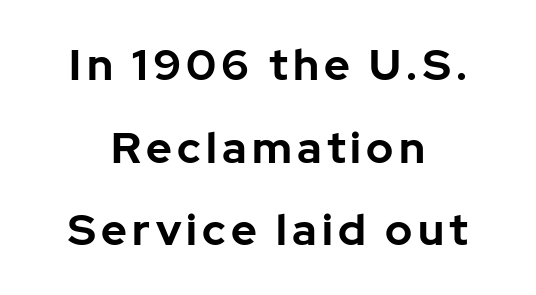
{"serif": "no", "italic": "no", "bold": "yes", "weight": "bold", "width": "normal", "stroke_contrast": "low", "x_height": "medium", "monospaced": "no", "underline": "no", "align": "center", "line_spacing_ratio": 1.88, "glyph_px": 44}
